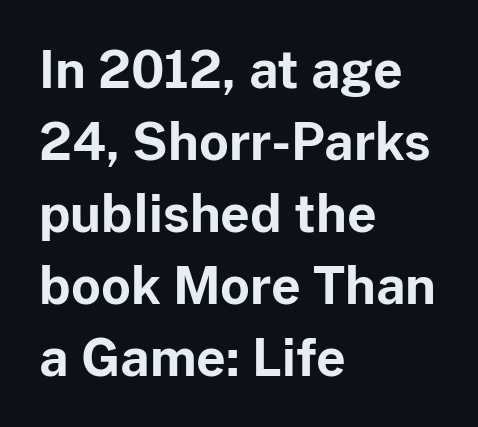
Q: Is the text bold? A: Yes.
Q: Is the text italic (slanted)? A: No, it is upright.
Q: Is the typeface a serif or a sans-serif typeface? A: Sans-serif.
Q: Is the text underlined? A: No.
Q: How is the paragraph aligned? A: Left-aligned.
Q: Is the spacing between letters normal or unusually wide? A: Normal.
Q: Is the spacing between lines tight, normal or loose? A: Normal.
Q: Width (condensed, normal, or wide)? A: Normal.
Q: Stroke contrast? A: Low.
Q: x-height? A: Medium.
Q: Monospaced? A: No.
